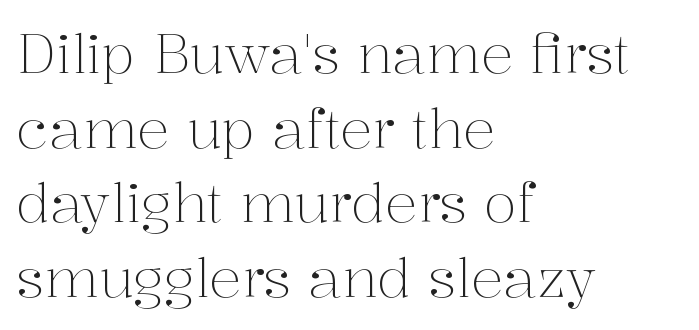
{"serif": "yes", "italic": "no", "bold": "no", "weight": "light", "width": "normal", "stroke_contrast": "medium", "x_height": "medium", "monospaced": "no", "underline": "no", "align": "left", "line_spacing": "normal", "line_spacing_ratio": 1.38, "letter_spacing": "normal", "letter_spacing_em": 0.0, "glyph_px": 54}
